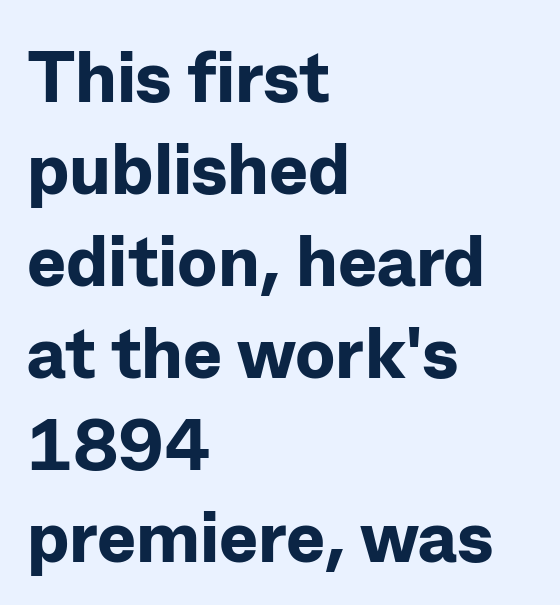
Q: Is the text bold? A: Yes.
Q: Is the text italic (slanted)? A: No, it is upright.
Q: Is the typeface a serif or a sans-serif typeface? A: Sans-serif.
Q: Is the text underlined? A: No.
Q: How is the paragraph aligned? A: Left-aligned.
Q: Is the spacing between letters normal or unusually wide? A: Normal.
Q: Is the spacing between lines tight, normal or loose? A: Normal.
Q: Width (condensed, normal, or wide)? A: Normal.
Q: Stroke contrast? A: Low.
Q: x-height? A: Medium.
Q: Monospaced? A: No.
